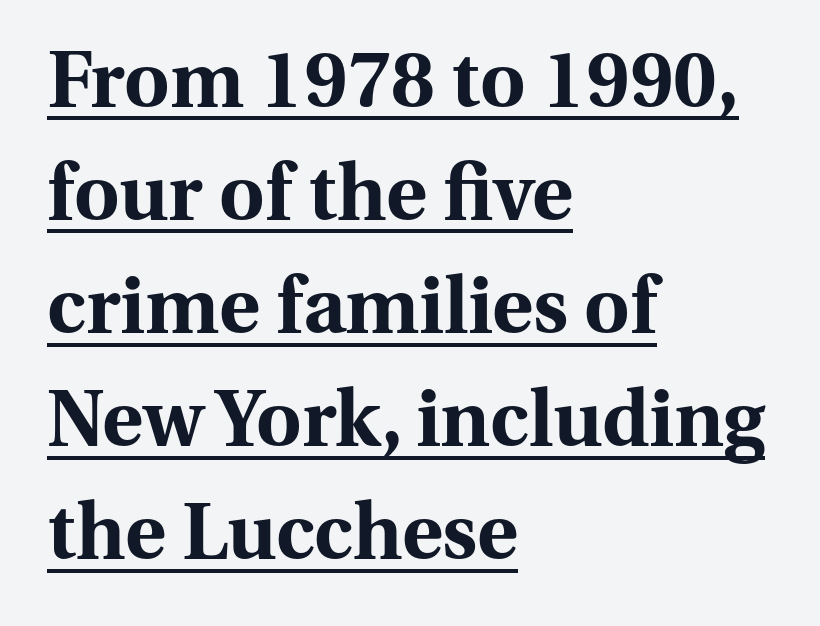
{"serif": "yes", "italic": "no", "bold": "yes", "weight": "bold", "width": "normal", "stroke_contrast": "medium", "x_height": "medium", "monospaced": "no", "underline": "yes", "align": "left", "line_spacing": "normal", "line_spacing_ratio": 1.45, "letter_spacing": "normal", "letter_spacing_em": 0.0, "glyph_px": 78}
